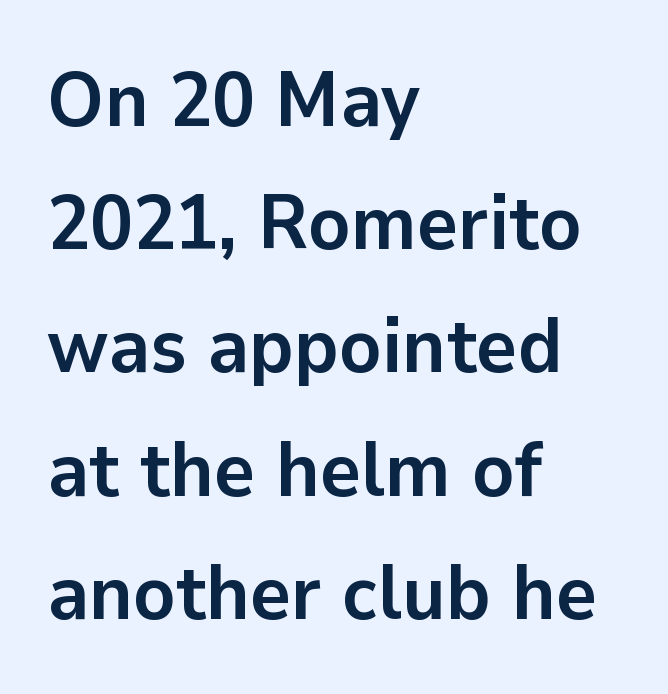
Q: Is the text bold? A: Yes.
Q: Is the text italic (slanted)? A: No, it is upright.
Q: Is the typeface a serif or a sans-serif typeface? A: Sans-serif.
Q: Is the text underlined? A: No.
Q: How is the paragraph aligned? A: Left-aligned.
Q: Is the spacing between letters normal or unusually wide? A: Normal.
Q: Is the spacing between lines tight, normal or loose? A: Normal.
Q: Width (condensed, normal, or wide)? A: Normal.
Q: Stroke contrast? A: Low.
Q: x-height? A: Medium.
Q: Monospaced? A: No.
